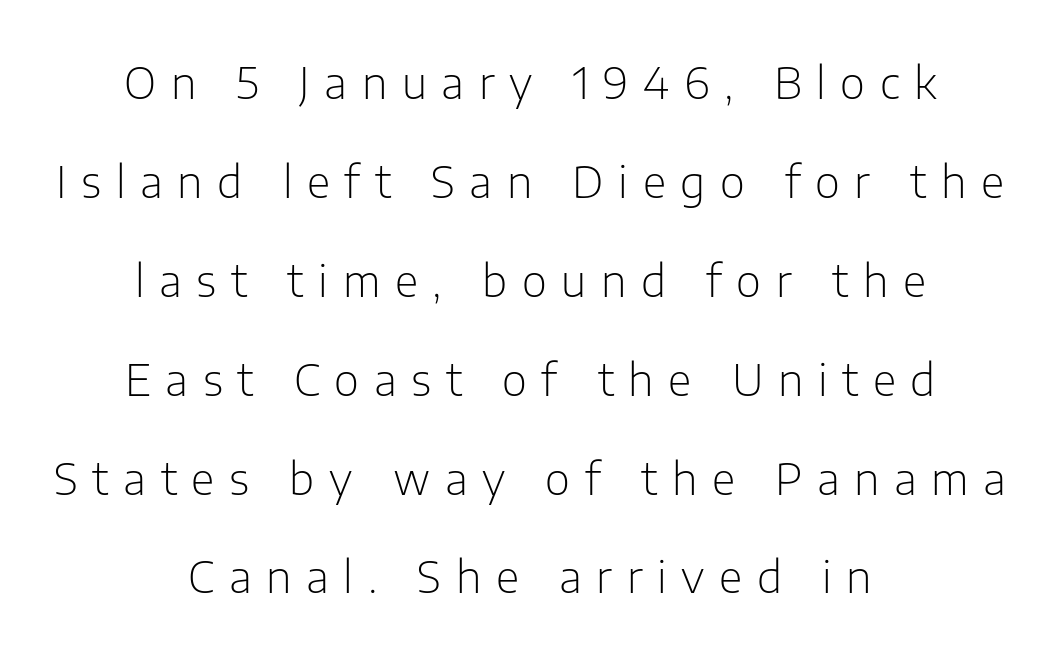
The image shows 43 px light sans-serif type, upright; set centered, loose line spacing (2.3x), unusually wide letter spacing (+0.34 em), not underlined; low stroke contrast and a medium x-height.
